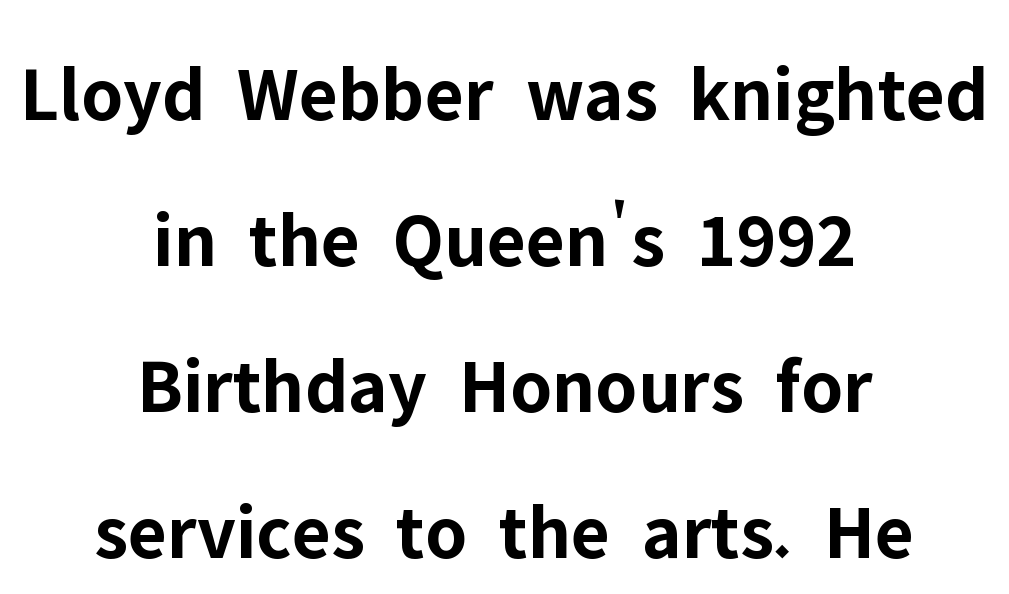
I'd describe the lettering as bold — thick and assertive. The typesetter chose a symmetrical, centered arrangement here. Nobody touched the tracking dial on this one. The lettering stays uniformly vertical, giving the passage a roman look. Underline: absent.
